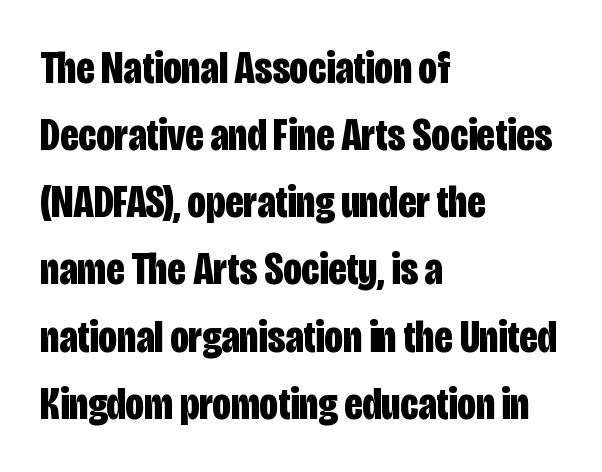
Q: Is the text bold? A: Yes.
Q: Is the text italic (slanted)? A: No, it is upright.
Q: Is the typeface a serif or a sans-serif typeface? A: Sans-serif.
Q: Is the text underlined? A: No.
Q: How is the paragraph aligned? A: Left-aligned.
Q: Is the spacing between letters normal or unusually wide? A: Normal.
Q: Is the spacing between lines tight, normal or loose? A: Normal.
Q: Width (condensed, normal, or wide)? A: Condensed.
Q: Stroke contrast? A: Low.
Q: x-height? A: Large.
Q: Monospaced? A: No.
